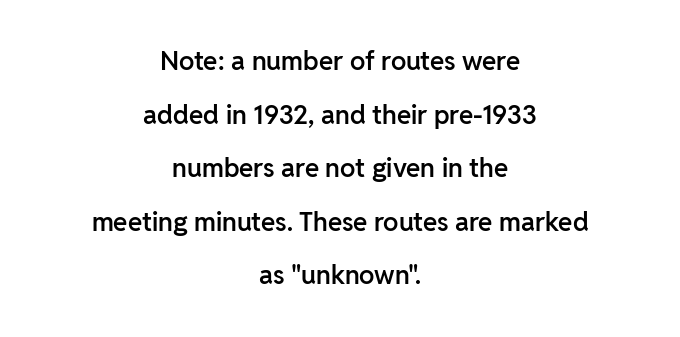
{"italic": "no", "bold": "semi", "underline": "no", "align": "center", "line_spacing": "loose", "line_spacing_ratio": 2.06, "letter_spacing": "normal", "letter_spacing_em": 0.0, "glyph_px": 26}
